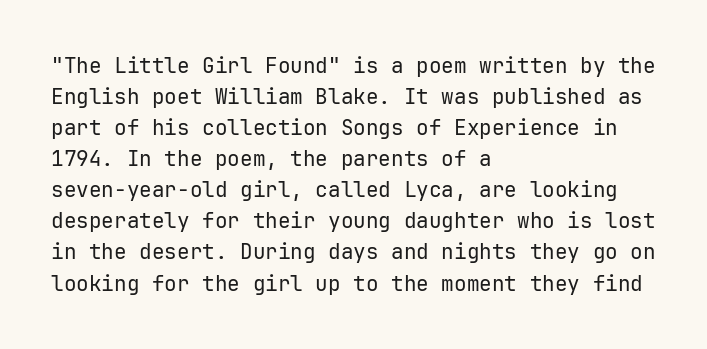
Q: Is the text bold? A: No.
Q: Is the text italic (slanted)? A: No, it is upright.
Q: Is the text underlined? A: No.
Q: How is the paragraph aligned? A: Left-aligned.
Q: Is the spacing between letters normal or unusually wide? A: Normal.
Q: Is the spacing between lines tight, normal or loose? A: Normal.
